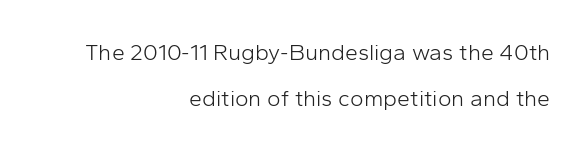
Q: Is the text bold? A: No.
Q: Is the text italic (slanted)? A: No, it is upright.
Q: Is the text underlined? A: No.
Q: How is the paragraph aligned? A: Right-aligned.
Q: Is the spacing between letters normal or unusually wide? A: Normal.
Q: Is the spacing between lines tight, normal or loose? A: Loose.
